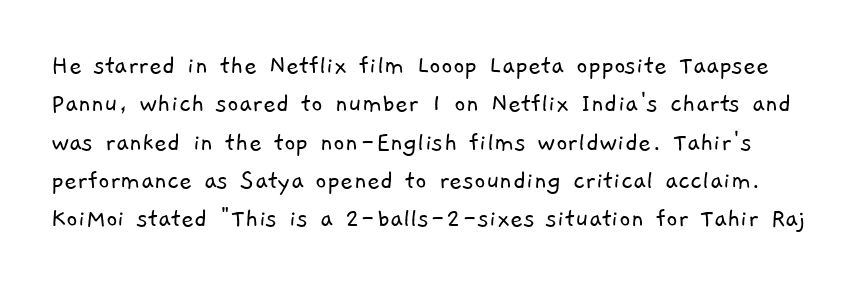
Serif or sans? Sans — the stroke terminals are bare. Just letters on the line, the space beneath them empty. Spacing verdict: proportional, widths tailored to each character. Compared with typical paragraphs, the rows here are spaced about the same. No letter is thick-stroked: the sample isn't bold. Honestly, the letter spacing is just normal — you wouldn't notice it.
